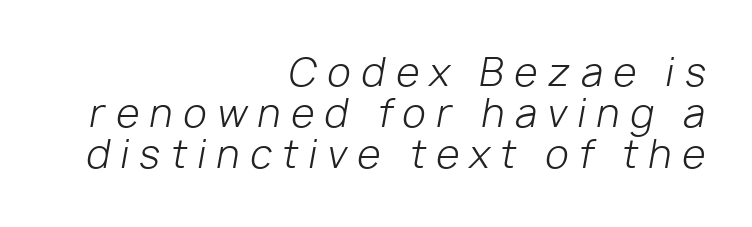
The text block is weighted toward the right margin, trailing off unevenly leftward. The designer dialed line spacing down below the default. Is the letter spacing exaggerated? Yes — the characters are pushed far apart. Weight: in the light-to-regular range. Does the lettering tilt? It does — this is italic.
